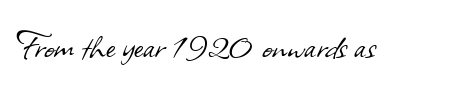
The image shows 44 px light sans-serif type; set normal letter spacing, not underlined; low stroke contrast and a small x-height.
